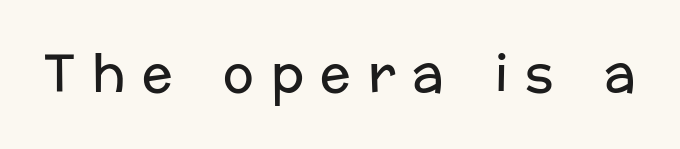
Q: Is the text bold? A: No.
Q: Is the text italic (slanted)? A: No, it is upright.
Q: Is the typeface a serif or a sans-serif typeface? A: Sans-serif.
Q: Is the text underlined? A: No.
Q: Is the spacing between letters normal or unusually wide? A: Unusually wide.
Q: Width (condensed, normal, or wide)? A: Normal.
Q: Stroke contrast? A: Low.
Q: x-height? A: Medium.
Q: Monospaced? A: No.
